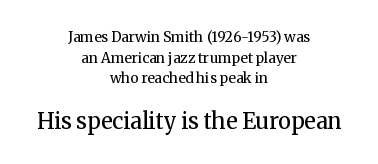
The image shows 22 px text type, upright; set centered, normal line spacing (1.47x), normal letter spacing, not underlined; the second (bottom) block is 1.57x larger.
